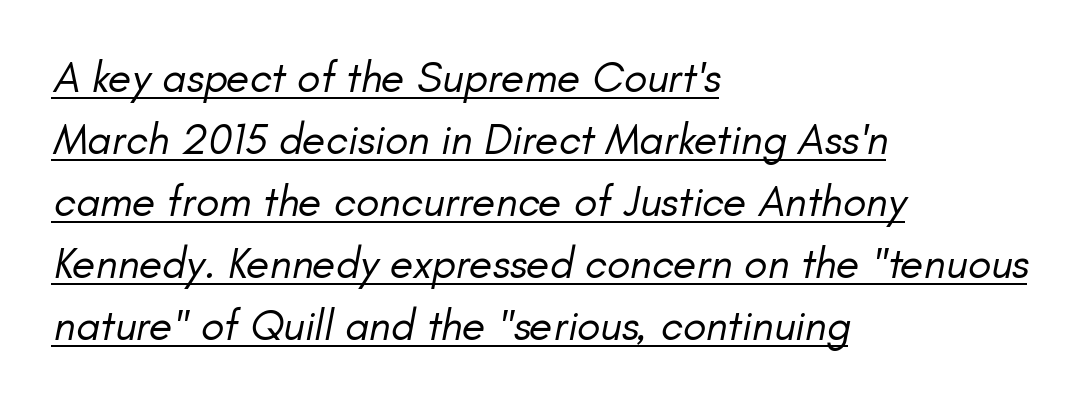
Underlining? Definitely there. Weight: in the light-to-regular range. One-word summary of the alignment: left. The passage shown is typed in a proportional face where columns would drift.
